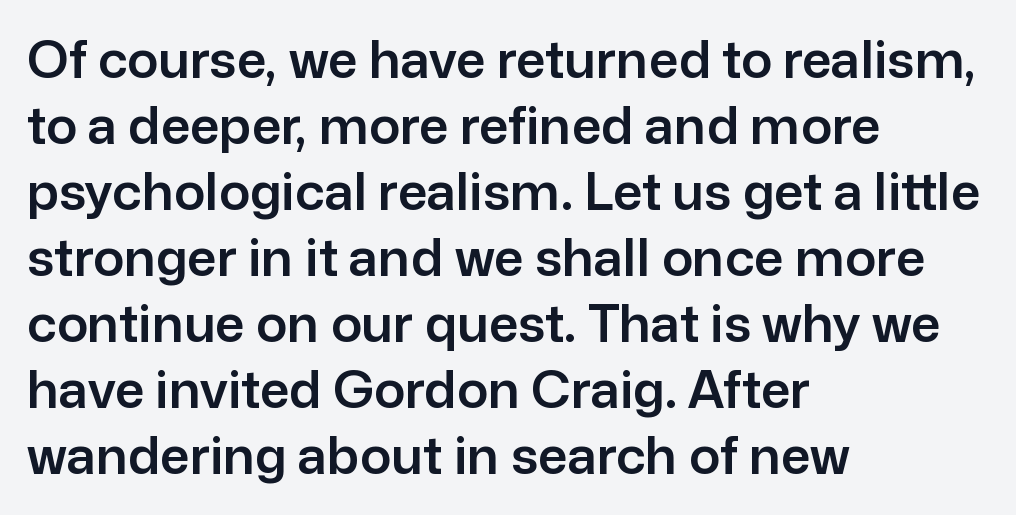
{"serif": "no", "italic": "no", "width": "normal", "stroke_contrast": "low", "x_height": "medium", "monospaced": "no", "underline": "no", "align": "left", "line_spacing": "normal", "line_spacing_ratio": 1.27, "letter_spacing": "normal", "letter_spacing_em": 0.0, "glyph_px": 52}
